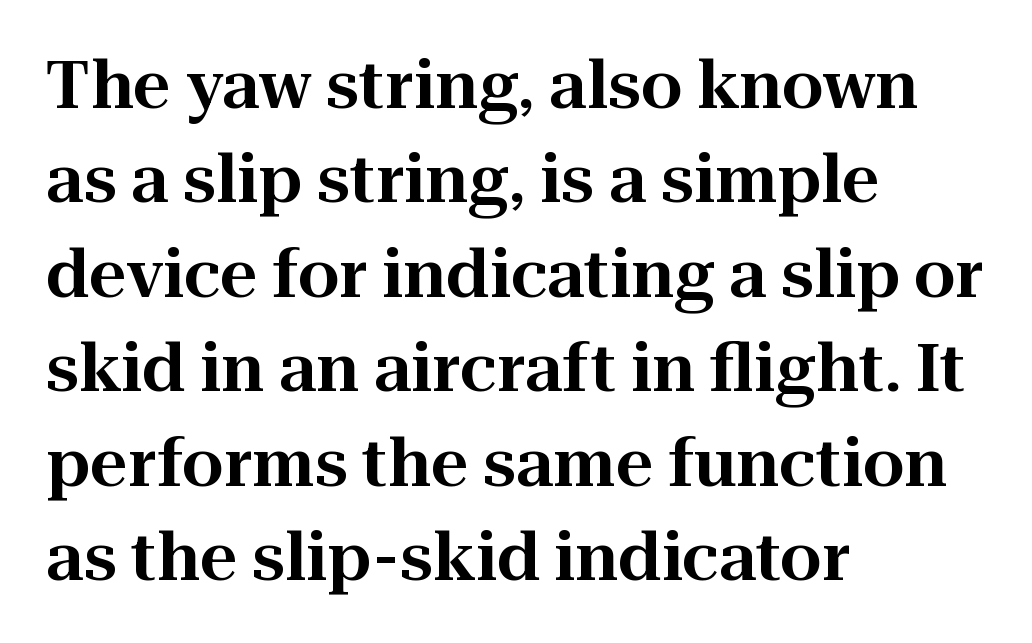
Q: Is the text italic (slanted)? A: No, it is upright.
Q: Is the typeface a serif or a sans-serif typeface? A: Serif.
Q: Is the text underlined? A: No.
Q: How is the paragraph aligned? A: Left-aligned.
Q: Is the spacing between letters normal or unusually wide? A: Normal.
Q: Is the spacing between lines tight, normal or loose? A: Normal.
Q: Width (condensed, normal, or wide)? A: Normal.
Q: Stroke contrast? A: High.
Q: x-height? A: Medium.
Q: Monospaced? A: No.
